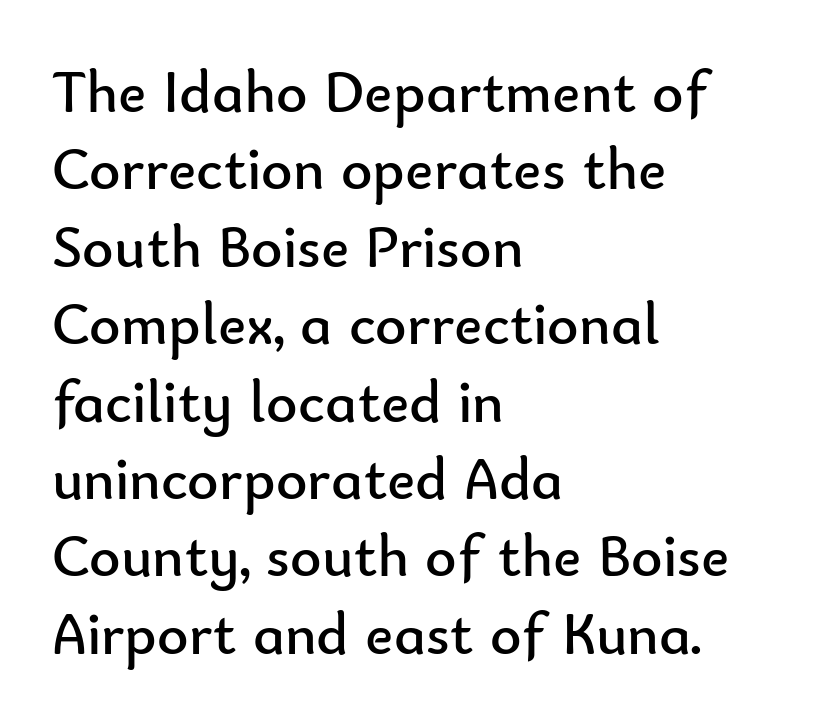
Q: Is the text bold? A: No.
Q: Is the text italic (slanted)? A: No, it is upright.
Q: Is the typeface a serif or a sans-serif typeface? A: Sans-serif.
Q: Is the text underlined? A: No.
Q: How is the paragraph aligned? A: Left-aligned.
Q: Is the spacing between letters normal or unusually wide? A: Normal.
Q: Is the spacing between lines tight, normal or loose? A: Normal.
Q: Width (condensed, normal, or wide)? A: Normal.
Q: Stroke contrast? A: Low.
Q: x-height? A: Small.
Q: Monospaced? A: No.
